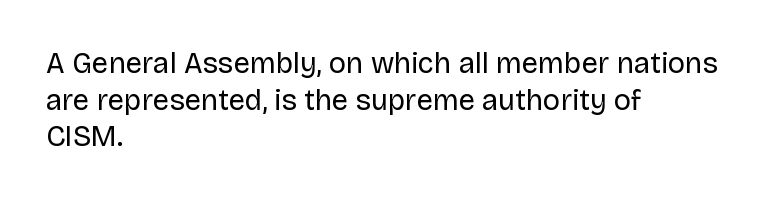
Q: Is the text bold? A: No.
Q: Is the text italic (slanted)? A: No, it is upright.
Q: Is the typeface a serif or a sans-serif typeface? A: Sans-serif.
Q: Is the text underlined? A: No.
Q: How is the paragraph aligned? A: Left-aligned.
Q: Is the spacing between letters normal or unusually wide? A: Normal.
Q: Is the spacing between lines tight, normal or loose? A: Normal.
Q: Width (condensed, normal, or wide)? A: Normal.
Q: Stroke contrast? A: Low.
Q: x-height? A: Large.
Q: Monospaced? A: No.
